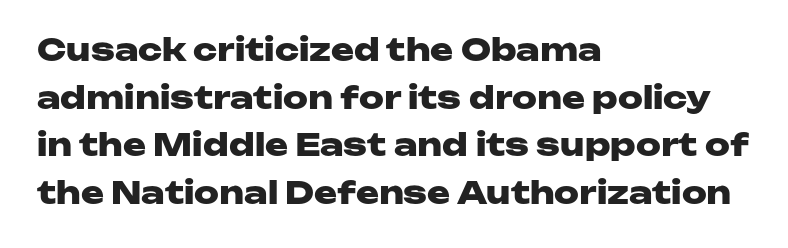
{"serif": "no", "italic": "no", "bold": "yes", "weight": "heavy", "width": "wide", "stroke_contrast": "low", "x_height": "medium", "monospaced": "no", "underline": "no", "align": "left", "line_spacing": "normal", "line_spacing_ratio": 1.54, "letter_spacing": "normal", "letter_spacing_em": 0.0, "glyph_px": 31}
